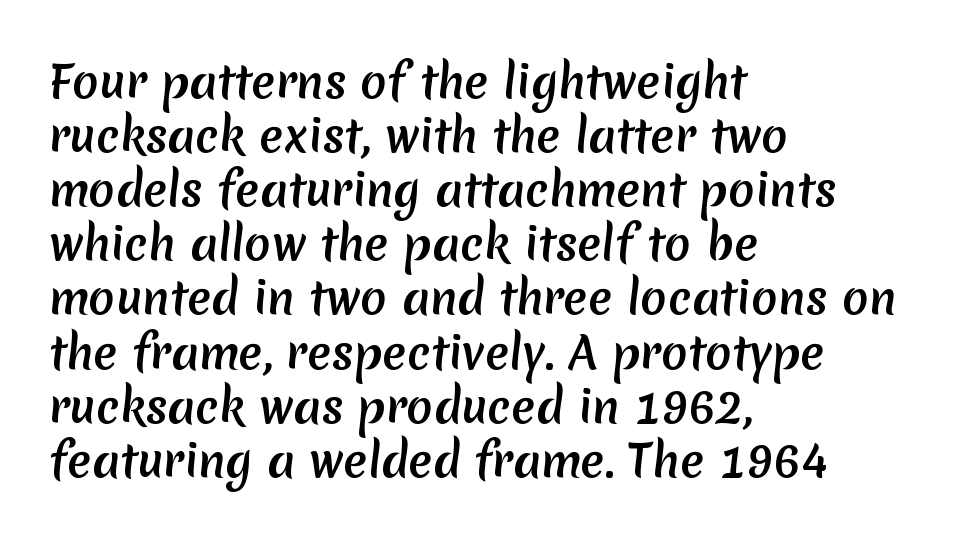
{"serif": "no", "width": "normal", "stroke_contrast": "medium", "x_height": "medium", "monospaced": "no", "underline": "no", "align": "left", "line_spacing_ratio": 1.23, "letter_spacing": "normal", "letter_spacing_em": 0.0, "glyph_px": 44}
